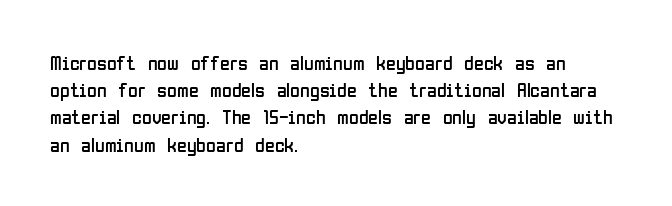
Q: Is the text bold? A: No.
Q: Is the text italic (slanted)? A: No, it is upright.
Q: Is the text underlined? A: No.
Q: How is the paragraph aligned? A: Left-aligned.
Q: Is the spacing between letters normal or unusually wide? A: Normal.
Q: Is the spacing between lines tight, normal or loose? A: Normal.
